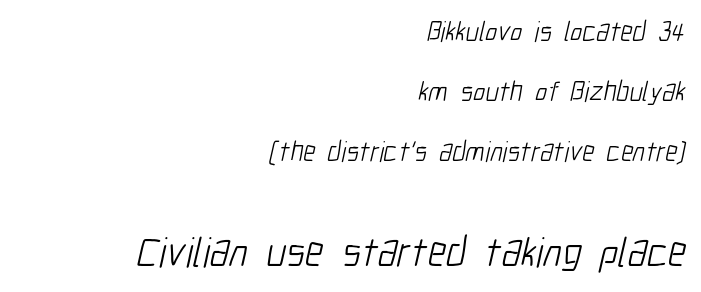
Q: Is the text bold? A: No.
Q: Is the typeface a serif or a sans-serif typeface? A: Sans-serif.
Q: Is the text underlined? A: No.
Q: How is the paragraph aligned? A: Right-aligned.
Q: Is the spacing between letters normal or unusually wide? A: Normal.
Q: Is the spacing between lines tight, normal or loose? A: Loose.
Q: Which block of text is set in a larger size, the first (top) or the second (bottom)? A: The second (bottom) one.
Q: Width (condensed, normal, or wide)? A: Condensed.
Q: Stroke contrast? A: Low.
Q: x-height? A: Medium.
Q: Monospaced? A: No.
